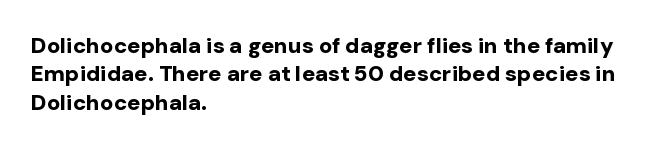
The image shows 22 px bold type, upright; set left-aligned, normal line spacing (1.29x), normal letter spacing, not underlined.
